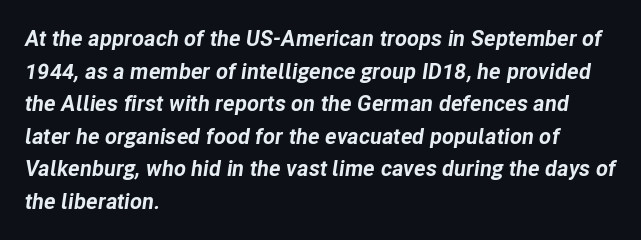
Q: Is the text bold? A: Yes.
Q: Is the text italic (slanted)? A: Yes, it leans right by about 8 degrees.
Q: Is the text underlined? A: No.
Q: How is the paragraph aligned? A: Left-aligned.
Q: Is the spacing between letters normal or unusually wide? A: Normal.
Q: Is the spacing between lines tight, normal or loose? A: Normal.
